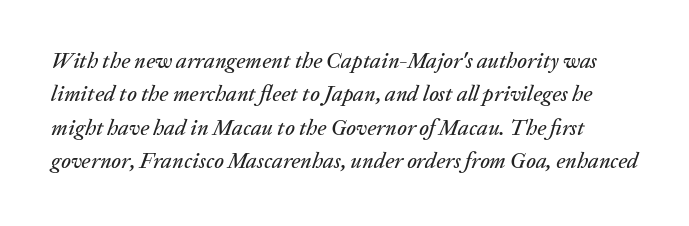
{"italic": "yes", "lean": "right", "slant_degrees": 20, "underline": "no", "line_spacing": "normal", "line_spacing_ratio": 1.52, "letter_spacing": "normal", "letter_spacing_em": 0.0, "glyph_px": 22}
